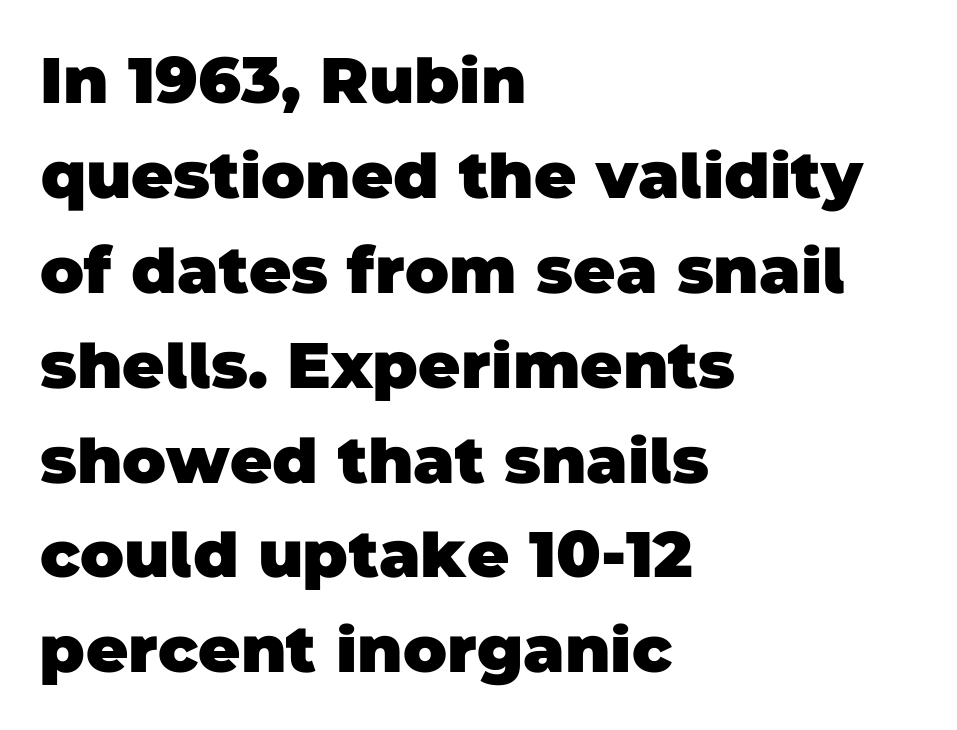
Q: Is the text bold? A: Yes.
Q: Is the typeface a serif or a sans-serif typeface? A: Sans-serif.
Q: Is the text underlined? A: No.
Q: How is the paragraph aligned? A: Left-aligned.
Q: Is the spacing between letters normal or unusually wide? A: Normal.
Q: Is the spacing between lines tight, normal or loose? A: Normal.
Q: Width (condensed, normal, or wide)? A: Normal.
Q: Stroke contrast? A: Low.
Q: x-height? A: Large.
Q: Monospaced? A: No.
